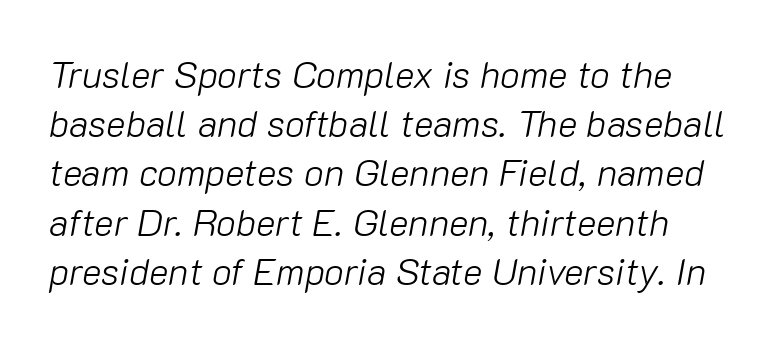
Q: Is the text bold? A: No.
Q: Is the text italic (slanted)? A: Yes, it leans right by about 10 degrees.
Q: Is the text underlined? A: No.
Q: Is the spacing between letters normal or unusually wide? A: Normal.
Q: Is the spacing between lines tight, normal or loose? A: Normal.
Q: Width (condensed, normal, or wide)? A: Normal.
Q: Stroke contrast? A: Low.
Q: x-height? A: Medium.
Q: Monospaced? A: No.
